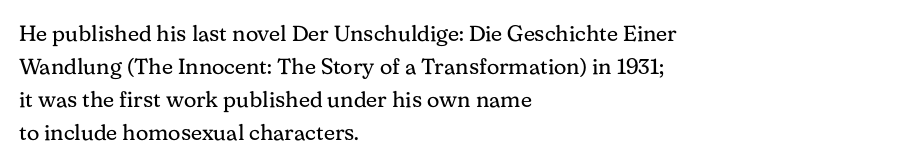
{"italic": "no", "bold": "no", "underline": "no", "align": "left", "line_spacing": "normal", "line_spacing_ratio": 1.5, "letter_spacing": "normal", "letter_spacing_em": 0.0, "glyph_px": 22}
